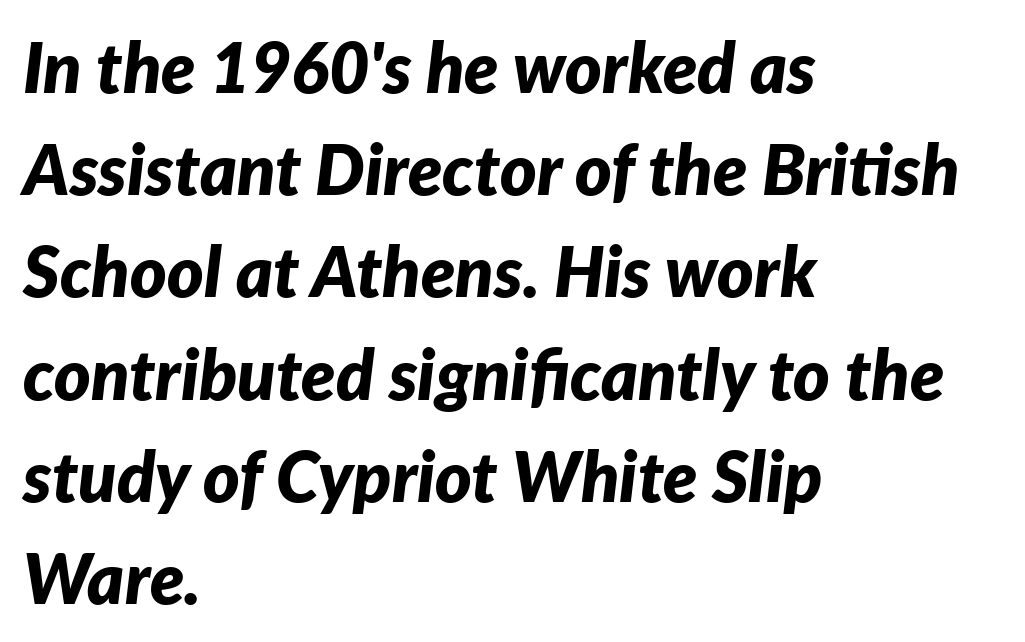
Q: Is the text bold? A: Yes.
Q: Is the text italic (slanted)? A: Yes, it leans right by about 7 degrees.
Q: Is the text underlined? A: No.
Q: How is the paragraph aligned? A: Left-aligned.
Q: Is the spacing between letters normal or unusually wide? A: Normal.
Q: Is the spacing between lines tight, normal or loose? A: Normal.
Q: Width (condensed, normal, or wide)? A: Normal.
Q: Stroke contrast? A: Low.
Q: x-height? A: Medium.
Q: Monospaced? A: No.
